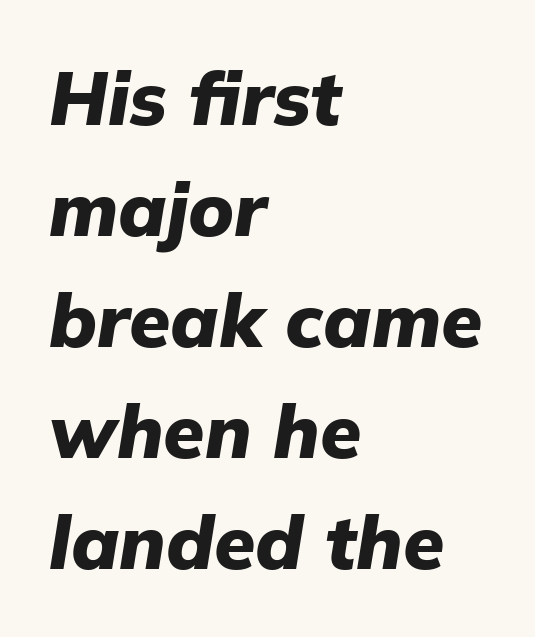
Characters are canted at an angle relative to the baseline's perpendicular. This sample has the flowing, uneven cadence of proportional lettering. The vertical gap from one line to the next is medium. You could call the tracking neutral — neither tight nor loose. The words here are not underlined.
